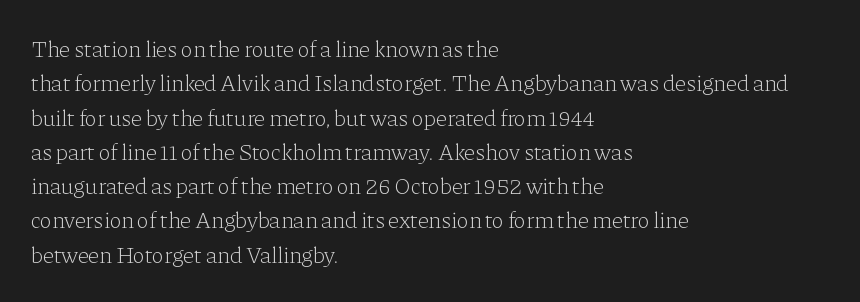
The image shows 23 px text type, upright; set left-aligned, normal line spacing (1.49x), normal letter spacing, not underlined.
